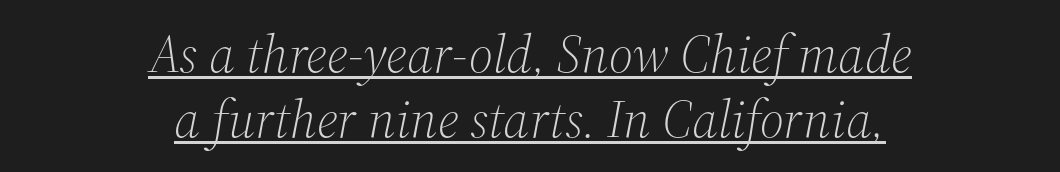
The image shows 53 px light serif type, italic (leaning right); set centered, line spacing 1.22x, normal letter spacing, underlined; medium stroke contrast and a medium x-height.
